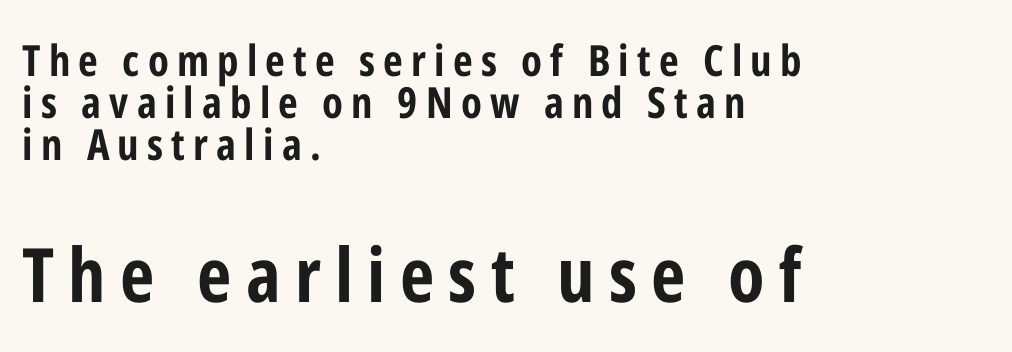
{"serif": "no", "italic": "no", "bold": "yes", "weight": "bold", "width": "condensed", "stroke_contrast": "low", "x_height": "medium", "monospaced": "no", "underline": "no", "align": "left", "line_spacing": "tight", "line_spacing_ratio": 0.98, "larger_block": "second", "size_ratio": 1.74, "glyph_px": 75}
